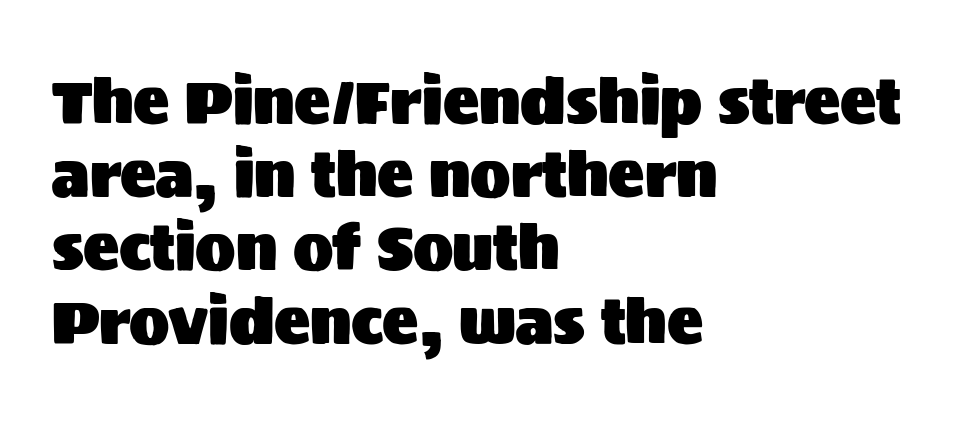
Q: Is the text italic (slanted)? A: No, it is upright.
Q: Is the typeface a serif or a sans-serif typeface? A: Sans-serif.
Q: Is the text underlined? A: No.
Q: How is the paragraph aligned? A: Left-aligned.
Q: Is the spacing between letters normal or unusually wide? A: Normal.
Q: Width (condensed, normal, or wide)? A: Normal.
Q: Stroke contrast? A: Medium.
Q: x-height? A: Large.
Q: Monospaced? A: No.
